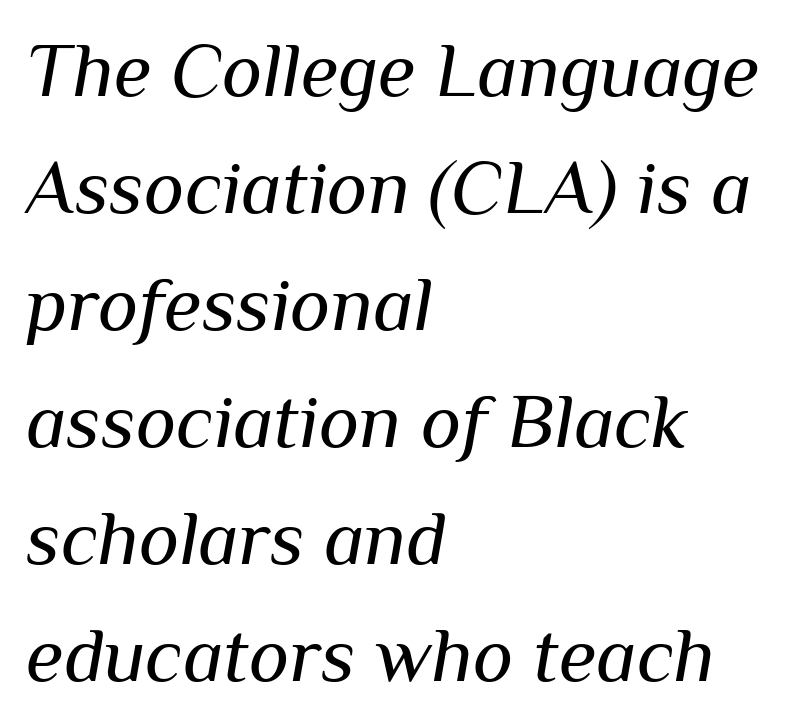
{"italic": "yes", "lean": "right", "slant_degrees": 10, "bold": "no", "weight": "regular", "width": "normal", "stroke_contrast": "medium", "x_height": "medium", "monospaced": "no", "underline": "no", "align": "left", "line_spacing": "normal", "line_spacing_ratio": 1.52, "letter_spacing": "normal", "letter_spacing_em": 0.0, "glyph_px": 77}
